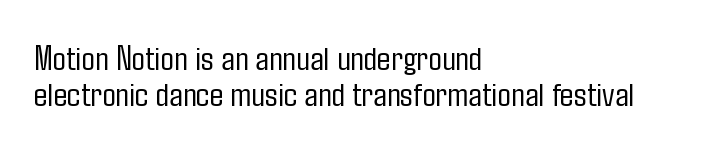
{"serif": "no", "italic": "no", "bold": "no", "weight": "light", "width": "condensed", "stroke_contrast": "low", "x_height": "medium", "monospaced": "no", "underline": "no", "align": "left", "line_spacing": "tight", "line_spacing_ratio": 1.01, "letter_spacing": "normal", "letter_spacing_em": 0.0, "glyph_px": 36}
